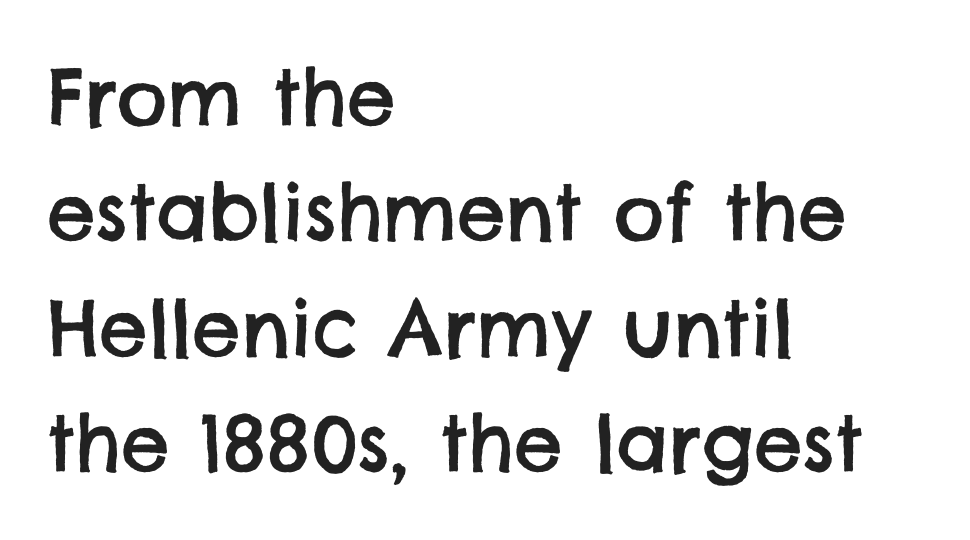
The image shows 77 px sans-serif type; set left-aligned, normal line spacing (1.5x), normal letter spacing, not underlined; low stroke contrast and a large x-height.
